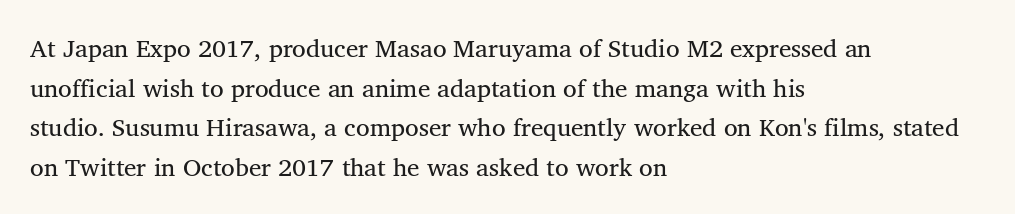
Q: Is the text bold? A: No.
Q: Is the text italic (slanted)? A: No, it is upright.
Q: Is the text underlined? A: No.
Q: How is the paragraph aligned? A: Left-aligned.
Q: Is the spacing between letters normal or unusually wide? A: Normal.
Q: Is the spacing between lines tight, normal or loose? A: Normal.
